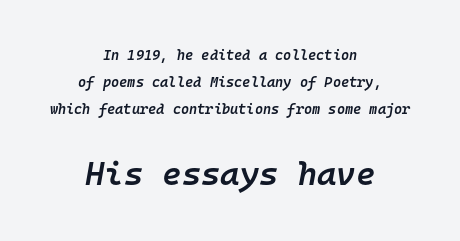
The image shows 33 px semibold type, italic (leaning right), monospaced; set centered, loose line spacing (1.93x), normal letter spacing, not underlined; the second (bottom) block is 2.36x larger; low stroke contrast and a medium x-height.
